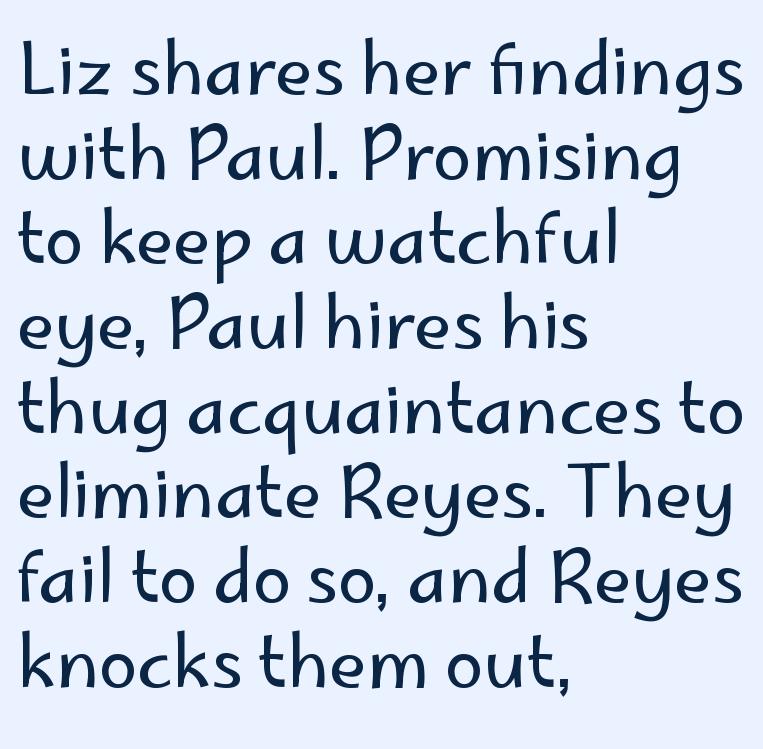
{"serif": "no", "italic": "no", "bold": "no", "weight": "regular", "width": "normal", "stroke_contrast": "low", "x_height": "small", "monospaced": "no", "underline": "no", "align": "left", "line_spacing_ratio": 1.21, "letter_spacing": "normal", "letter_spacing_em": 0.0, "glyph_px": 70}
